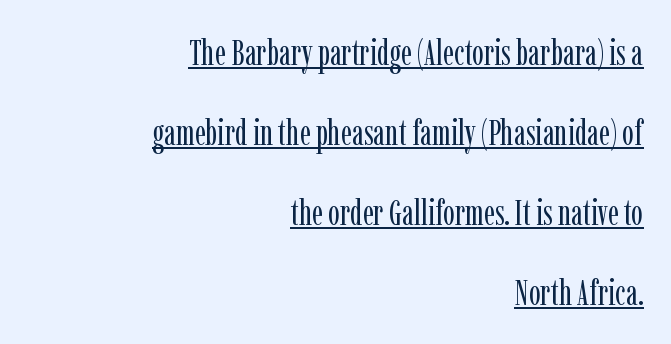
The image shows 35 px regular-weight, condensed serif type, upright; set right-aligned, loose line spacing (2.29x), normal letter spacing, underlined; low stroke contrast and a medium x-height.
